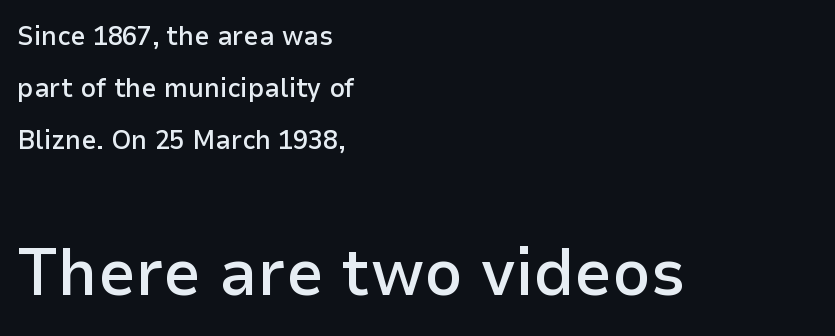
Q: Is the text bold? A: Semi-bold.
Q: Is the text italic (slanted)? A: No, it is upright.
Q: Is the typeface a serif or a sans-serif typeface? A: Sans-serif.
Q: Is the text underlined? A: No.
Q: How is the paragraph aligned? A: Left-aligned.
Q: Is the spacing between letters normal or unusually wide? A: Normal.
Q: Is the spacing between lines tight, normal or loose? A: Loose.
Q: Which block of text is set in a larger size, the first (top) or the second (bottom)? A: The second (bottom) one.
Q: Width (condensed, normal, or wide)? A: Normal.
Q: Stroke contrast? A: Low.
Q: x-height? A: Medium.
Q: Monospaced? A: No.
